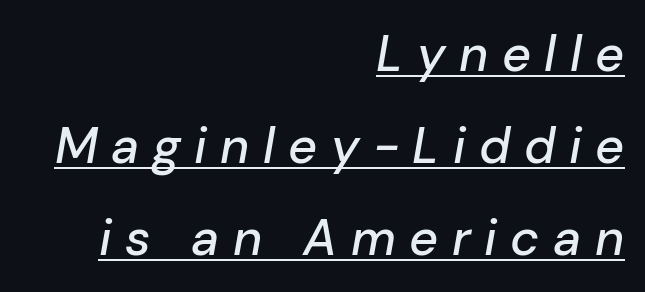
What decoration does the sample have? An underline. These lines have a slow, spaced-out rhythm from letter to letter. Does the lettering tilt? It does — this is italic. Every row of glyphs terminates at an identical x-position on the right. Character widths vary here, with narrow letters taking less room than wide ones.
